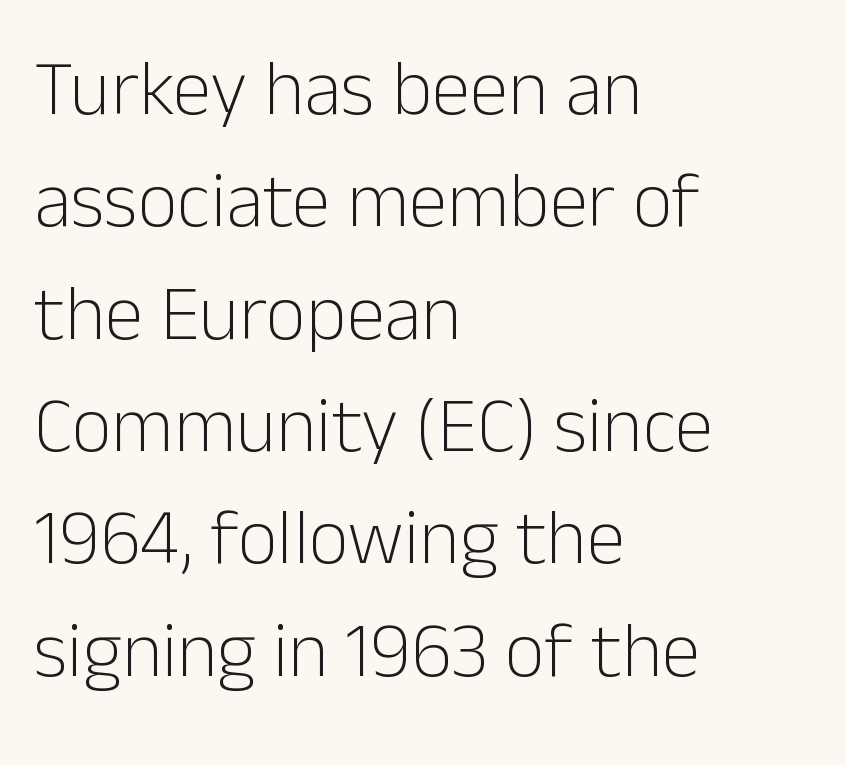
{"serif": "no", "italic": "no", "bold": "no", "weight": "light", "width": "normal", "stroke_contrast": "low", "x_height": "medium", "monospaced": "no", "underline": "no", "align": "left", "line_spacing": "normal", "line_spacing_ratio": 1.44, "letter_spacing": "normal", "letter_spacing_em": 0.0, "glyph_px": 78}
